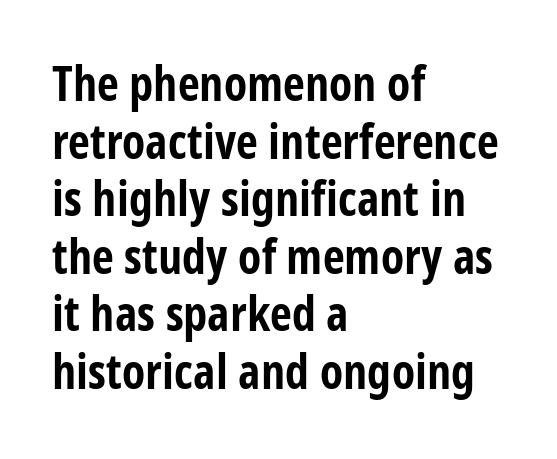
{"serif": "no", "italic": "no", "bold": "yes", "weight": "bold", "width": "condensed", "stroke_contrast": "low", "x_height": "large", "monospaced": "no", "underline": "no", "align": "left", "line_spacing_ratio": 1.2, "letter_spacing": "normal", "letter_spacing_em": 0.0, "glyph_px": 48}
